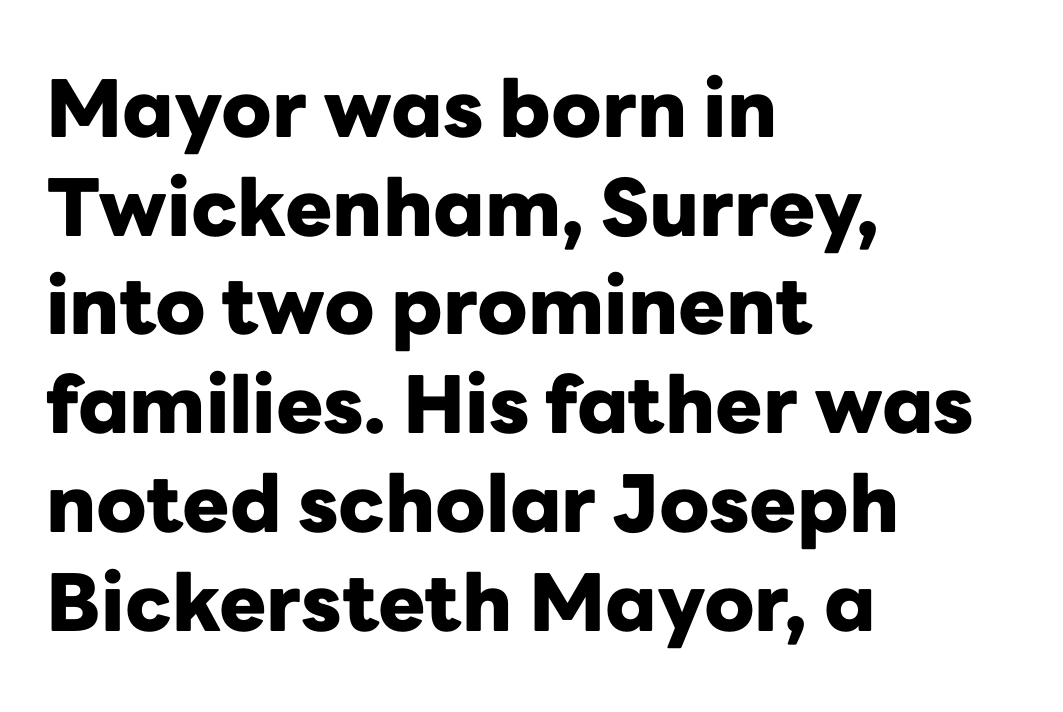
{"serif": "no", "italic": "no", "bold": "yes", "weight": "heavy", "width": "normal", "stroke_contrast": "low", "x_height": "medium", "monospaced": "no", "underline": "no", "align": "left", "line_spacing": "normal", "line_spacing_ratio": 1.25, "letter_spacing": "normal", "letter_spacing_em": 0.0, "glyph_px": 79}
